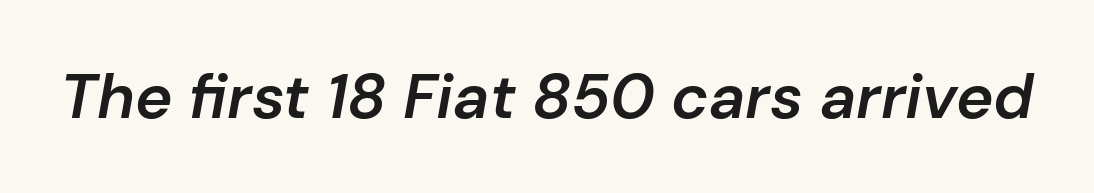
Q: Is the text bold? A: Semi-bold.
Q: Is the text italic (slanted)? A: Yes, it leans right by about 10 degrees.
Q: Is the text underlined? A: No.
Q: Is the spacing between letters normal or unusually wide? A: Normal.
Q: Width (condensed, normal, or wide)? A: Normal.
Q: Stroke contrast? A: Low.
Q: x-height? A: Medium.
Q: Monospaced? A: No.
